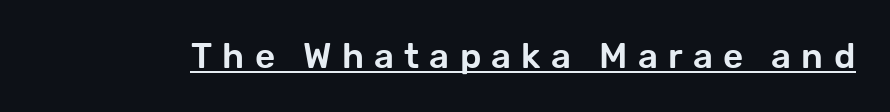
Q: Is the text italic (slanted)? A: No, it is upright.
Q: Is the typeface a serif or a sans-serif typeface? A: Sans-serif.
Q: Is the text underlined? A: Yes.
Q: Is the spacing between letters normal or unusually wide? A: Unusually wide.
Q: Width (condensed, normal, or wide)? A: Normal.
Q: Stroke contrast? A: Low.
Q: x-height? A: Medium.
Q: Monospaced? A: No.
